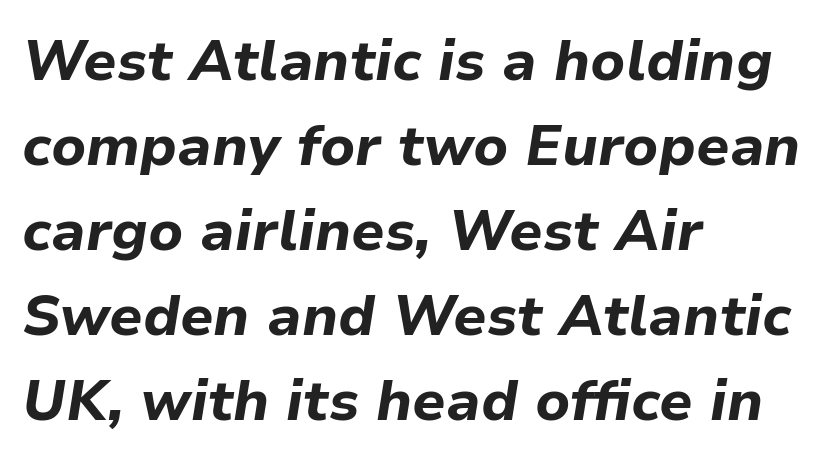
{"italic": "yes", "lean": "right", "slant_degrees": 9, "bold": "yes", "weight": "bold", "width": "normal", "stroke_contrast": "low", "x_height": "medium", "monospaced": "no", "underline": "no", "align": "left", "line_spacing": "normal", "line_spacing_ratio": 1.49, "letter_spacing": "normal", "letter_spacing_em": 0.0, "glyph_px": 57}
